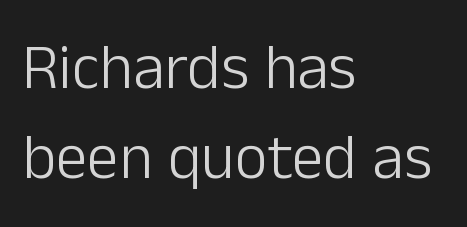
{"serif": "no", "italic": "no", "bold": "no", "weight": "light", "width": "normal", "stroke_contrast": "low", "x_height": "medium", "monospaced": "no", "underline": "no", "align": "left", "line_spacing": "normal", "line_spacing_ratio": 1.4, "letter_spacing": "normal", "letter_spacing_em": 0.0, "glyph_px": 64}
